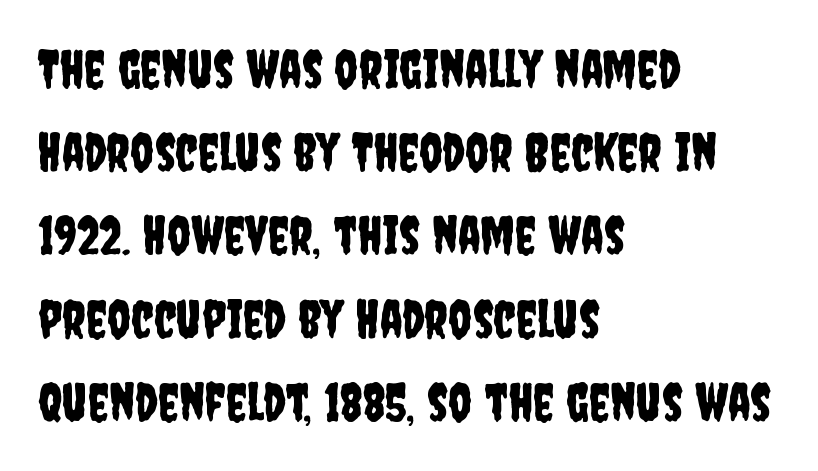
{"serif": "no", "italic": "no", "width": "condensed", "stroke_contrast": "low", "x_height": "large", "monospaced": "no", "underline": "no", "align": "left", "line_spacing": "normal", "line_spacing_ratio": 1.6, "letter_spacing": "normal", "letter_spacing_em": 0.0, "glyph_px": 52}
